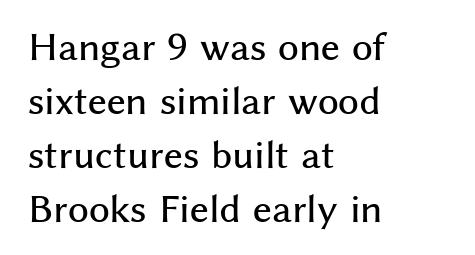
Letter spacing: default. The compositor pushed each line to the left boundary. A typesetter would call this proportional, since set widths differ per character. The passage shown is not underscored anywhere.
